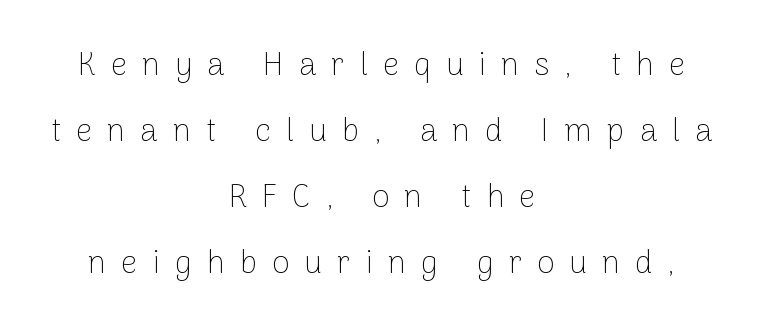
Q: Is the text bold? A: No.
Q: Is the text italic (slanted)? A: No, it is upright.
Q: Is the typeface a serif or a sans-serif typeface? A: Sans-serif.
Q: Is the text underlined? A: No.
Q: How is the paragraph aligned? A: Centered.
Q: Is the spacing between letters normal or unusually wide? A: Unusually wide.
Q: Is the spacing between lines tight, normal or loose? A: Loose.
Q: Width (condensed, normal, or wide)? A: Normal.
Q: Stroke contrast? A: Low.
Q: x-height? A: Medium.
Q: Monospaced? A: No.
